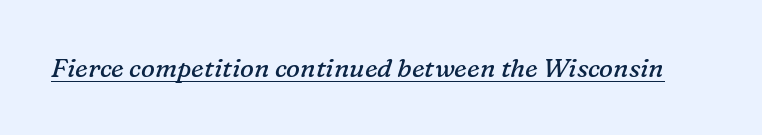
Q: Is the text bold? A: No.
Q: Is the text italic (slanted)? A: Yes, it leans right by about 16 degrees.
Q: Is the text underlined? A: Yes.
Q: Is the spacing between letters normal or unusually wide? A: Normal.
